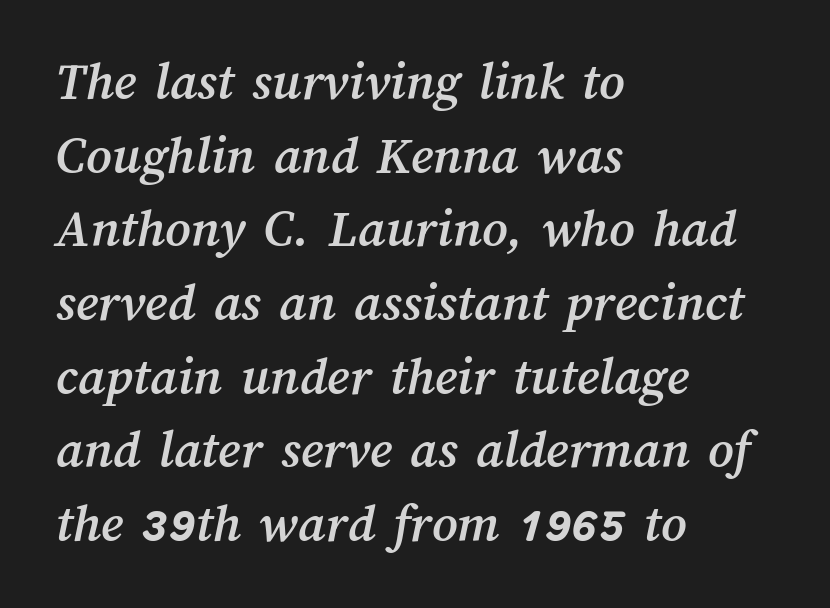
{"width": "normal", "stroke_contrast": "medium", "x_height": "medium", "monospaced": "no", "underline": "no", "align": "left", "line_spacing": "normal", "line_spacing_ratio": 1.34, "letter_spacing": "normal", "letter_spacing_em": 0.0, "glyph_px": 55}
